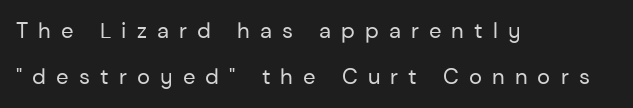
{"italic": "no", "bold": "no", "underline": "no", "align": "left", "line_spacing": "loose", "line_spacing_ratio": 2.11, "letter_spacing": "wide", "letter_spacing_em": 0.46, "glyph_px": 22}
